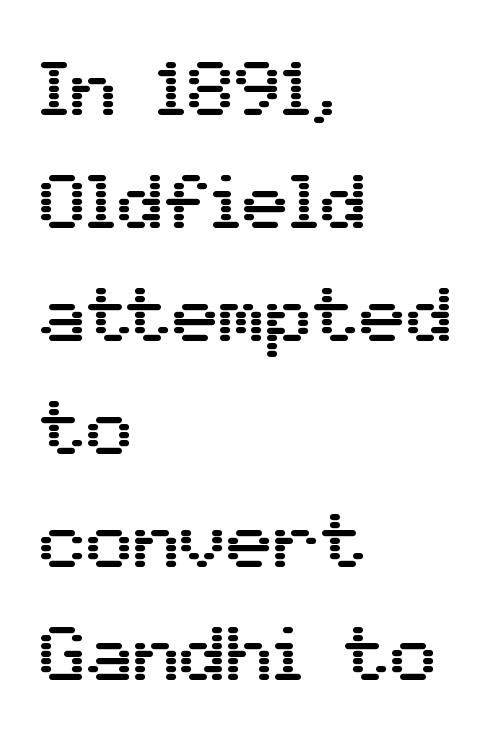
The image shows 78 px sans-serif type, upright; set left-aligned, normal line spacing (1.45x), normal letter spacing, not underlined; medium stroke contrast and a medium x-height.
